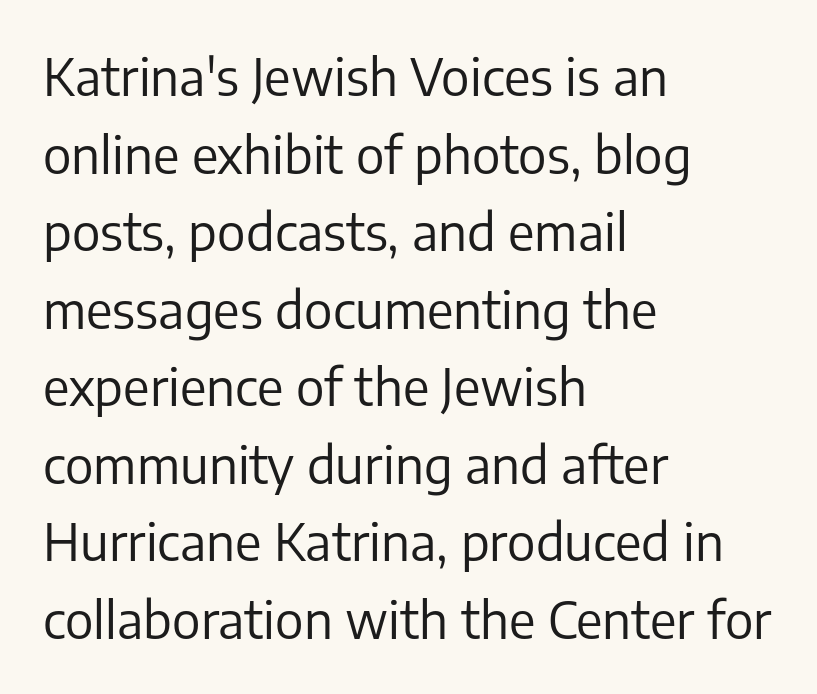
The image shows 51 px regular-weight sans-serif type, upright; set left-aligned, normal line spacing (1.52x), normal letter spacing, not underlined; low stroke contrast and a medium x-height.
